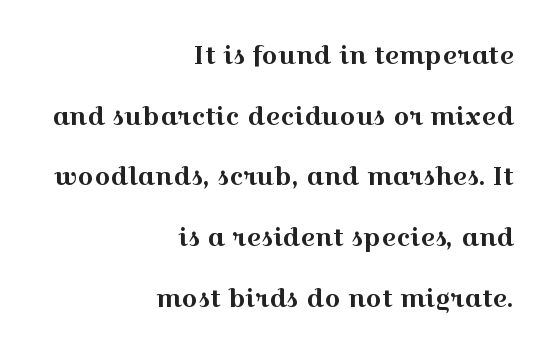
Compared with typical paragraphs, the rows here are farther apart. Unmarked baselines from the first word to the last. Every stem runs plumb, perpendicular to the baseline. This sample uses plain, unmodified letter spacing.
